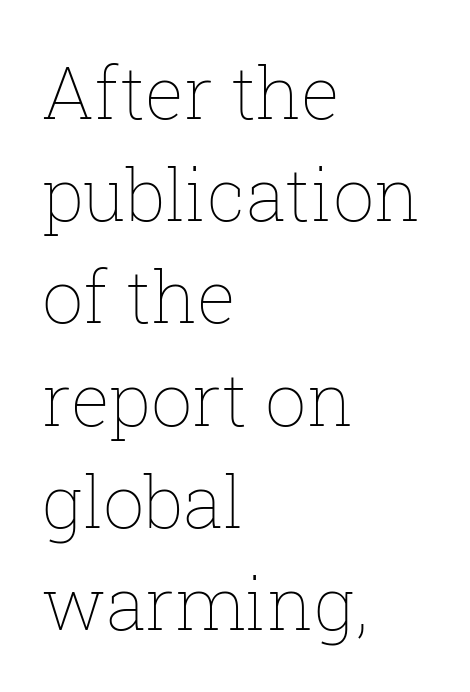
{"italic": "no", "bold": "no", "weight": "thin", "width": "normal", "stroke_contrast": "low", "x_height": "medium", "monospaced": "no", "underline": "no", "align": "left", "line_spacing": "normal", "line_spacing_ratio": 1.4, "letter_spacing": "normal", "letter_spacing_em": 0.0, "glyph_px": 73}
